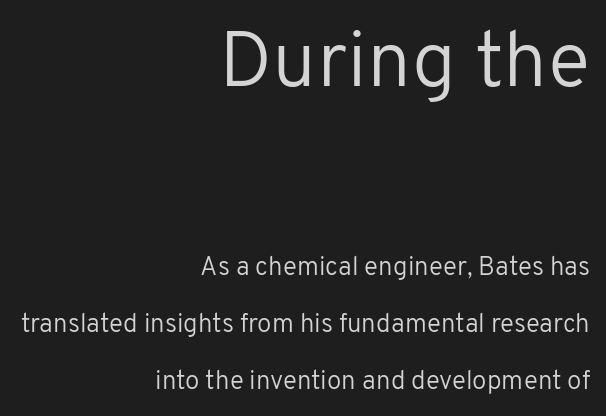
The image shows 79 px regular-weight sans-serif type, upright; set right-aligned, loose line spacing (2.19x), normal letter spacing, not underlined; the first (top) block is 3.04x larger; low stroke contrast and a medium x-height.
